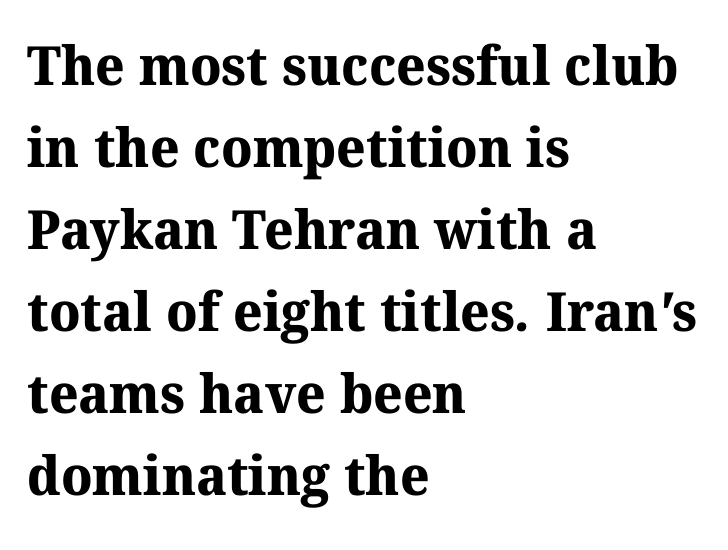
Horizontal alignment here is leftward, the default for most running prose. A typesetter would label this face a serif. Here the designer chose a conventional face with non-uniform glyph widths. Inter-character spacing is left at the font's built-in metrics.
